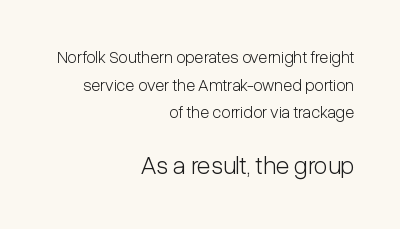
{"italic": "no", "bold": "no", "underline": "no", "align": "right", "line_spacing": "normal", "line_spacing_ratio": 1.62, "letter_spacing": "normal", "letter_spacing_em": 0.0, "larger_block": "second", "size_ratio": 1.47, "glyph_px": 25}
